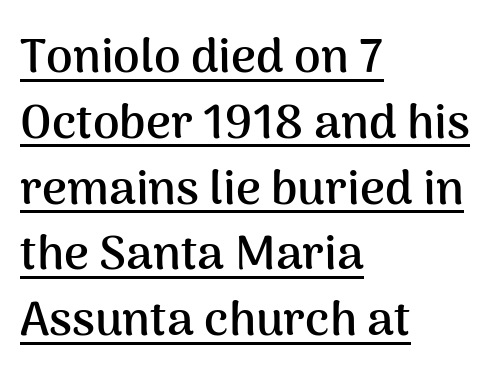
{"serif": "no", "italic": "no", "bold": "yes", "weight": "semibold", "width": "normal", "stroke_contrast": "medium", "x_height": "medium", "monospaced": "no", "underline": "yes", "align": "left", "line_spacing": "normal", "line_spacing_ratio": 1.37, "letter_spacing": "normal", "letter_spacing_em": 0.0, "glyph_px": 48}
